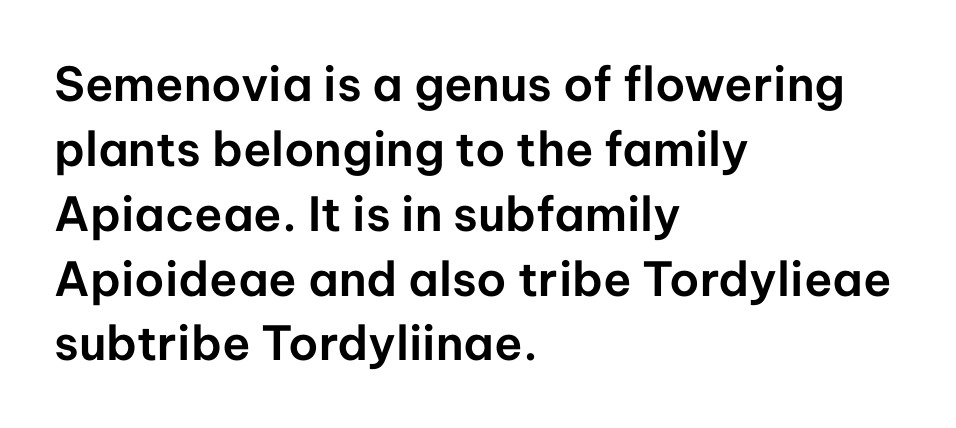
The image shows 47 px sans-serif type, upright; set left-aligned, normal line spacing (1.38x), normal letter spacing, not underlined; low stroke contrast and a medium x-height.
